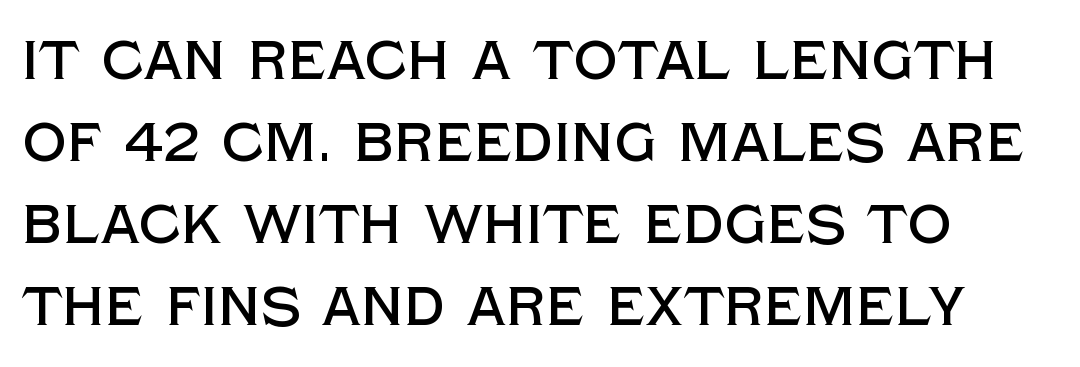
Q: Is the text italic (slanted)? A: No, it is upright.
Q: Is the typeface a serif or a sans-serif typeface? A: Sans-serif.
Q: Is the text underlined? A: No.
Q: How is the paragraph aligned? A: Left-aligned.
Q: Is the spacing between letters normal or unusually wide? A: Normal.
Q: Is the spacing between lines tight, normal or loose? A: Normal.
Q: Width (condensed, normal, or wide)? A: Normal.
Q: x-height? A: Large.
Q: Monospaced? A: No.
